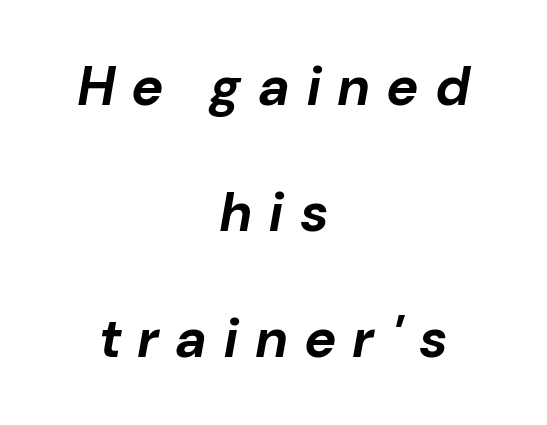
Q: Is the text bold? A: Yes.
Q: Is the text italic (slanted)? A: Yes, it leans right by about 10 degrees.
Q: Is the text underlined? A: No.
Q: How is the paragraph aligned? A: Centered.
Q: Is the spacing between letters normal or unusually wide? A: Unusually wide.
Q: Is the spacing between lines tight, normal or loose? A: Loose.
Q: Width (condensed, normal, or wide)? A: Normal.
Q: Stroke contrast? A: Low.
Q: x-height? A: Medium.
Q: Monospaced? A: No.
